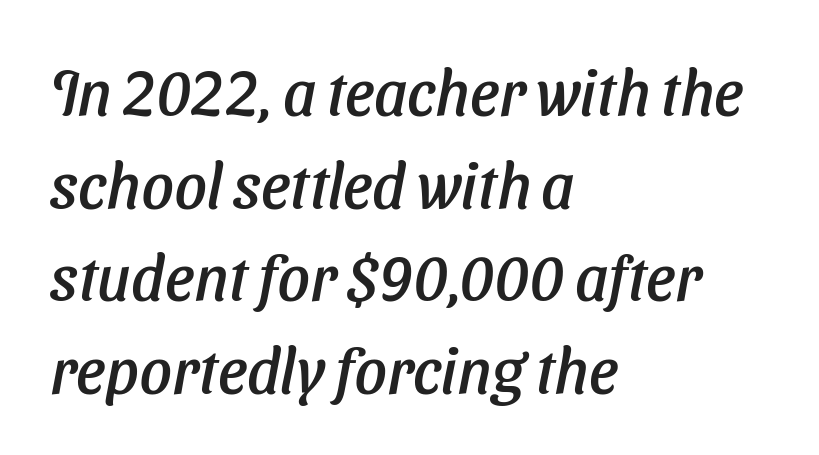
Q: Is the text italic (slanted)? A: Yes, it leans right by about 11 degrees.
Q: Is the text underlined? A: No.
Q: How is the paragraph aligned? A: Left-aligned.
Q: Is the spacing between letters normal or unusually wide? A: Normal.
Q: Is the spacing between lines tight, normal or loose? A: Normal.
Q: Width (condensed, normal, or wide)? A: Normal.
Q: Stroke contrast? A: Low.
Q: x-height? A: Medium.
Q: Monospaced? A: No.
